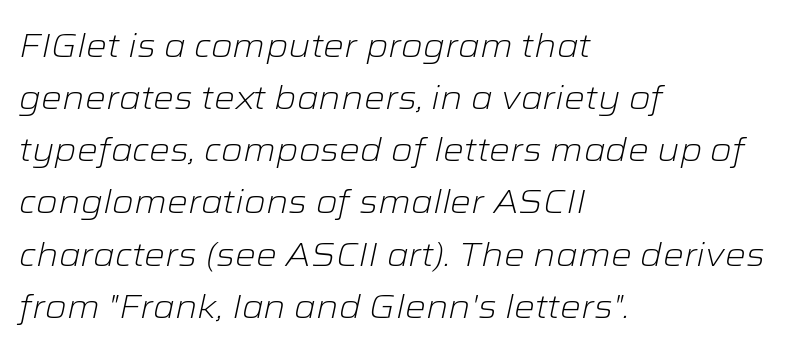
Q: Is the text bold? A: No.
Q: Is the text italic (slanted)? A: Yes, it leans right by about 12 degrees.
Q: Is the text underlined? A: No.
Q: How is the paragraph aligned? A: Left-aligned.
Q: Is the spacing between letters normal or unusually wide? A: Normal.
Q: Is the spacing between lines tight, normal or loose? A: Normal.
Q: Width (condensed, normal, or wide)? A: Wide.
Q: Stroke contrast? A: Low.
Q: x-height? A: Medium.
Q: Monospaced? A: No.
